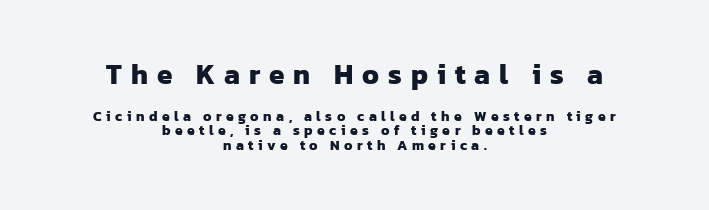
As a designer I'd log this as weight 700, bold. Look at the glyph heights: the upper group is clearly the bigger setting. Reading down the block, each line starts at a different indent, mirrored at its end. The type is letterspaced generously, with wide tracking. Spacing verdict: proportional, widths tailored to each character. Tightly led — the rows are bunched.
